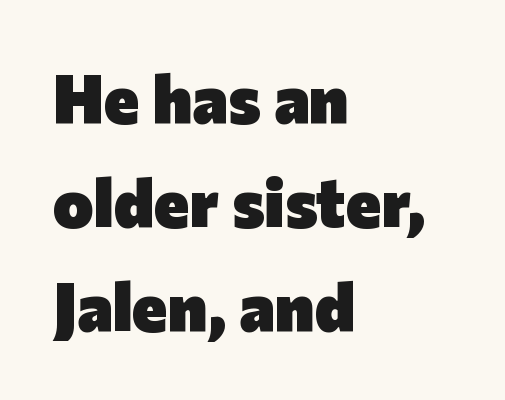
The image shows 68 px heavy sans-serif type, upright; set left-aligned, normal line spacing (1.53x), normal letter spacing, not underlined; low stroke contrast and a medium x-height.
